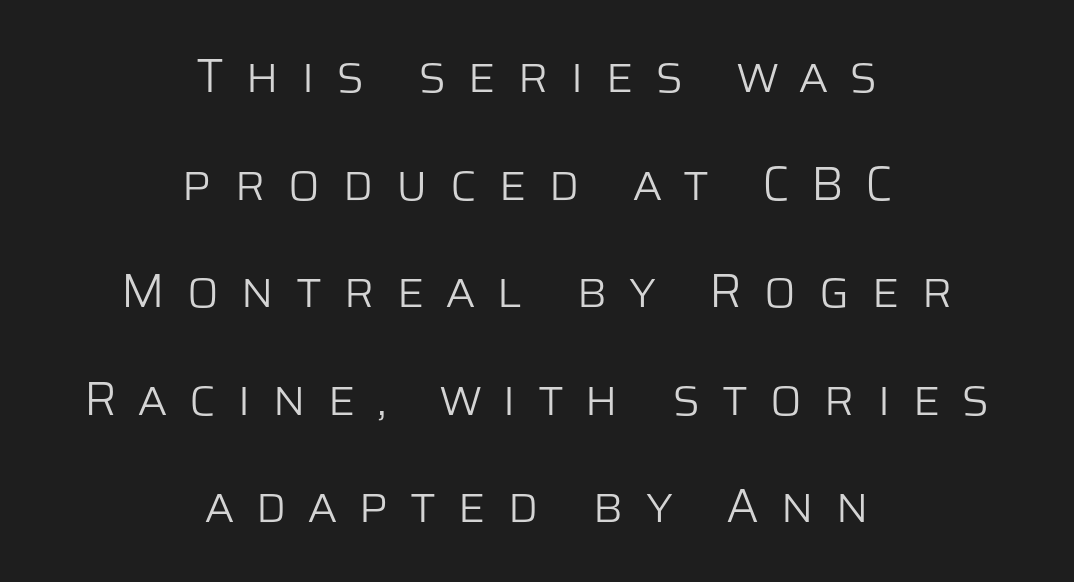
The image shows 48 px light sans-serif type, upright; set centered, loose line spacing (2.24x), unusually wide letter spacing (+0.44 em), not underlined; low stroke contrast and a large x-height.
